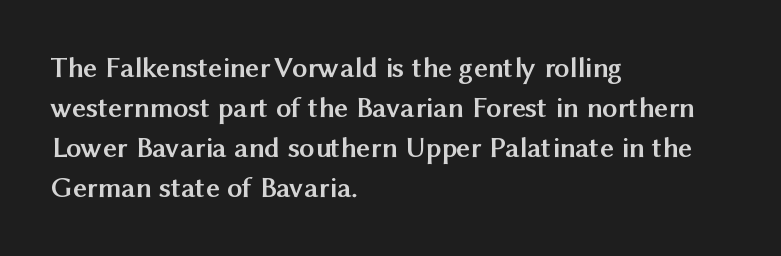
Q: Is the text bold? A: Yes.
Q: Is the text italic (slanted)? A: No, it is upright.
Q: Is the typeface a serif or a sans-serif typeface? A: Sans-serif.
Q: Is the text underlined? A: No.
Q: How is the paragraph aligned? A: Left-aligned.
Q: Is the spacing between letters normal or unusually wide? A: Normal.
Q: Is the spacing between lines tight, normal or loose? A: Normal.
Q: Width (condensed, normal, or wide)? A: Normal.
Q: Stroke contrast? A: Medium.
Q: x-height? A: Medium.
Q: Monospaced? A: No.
